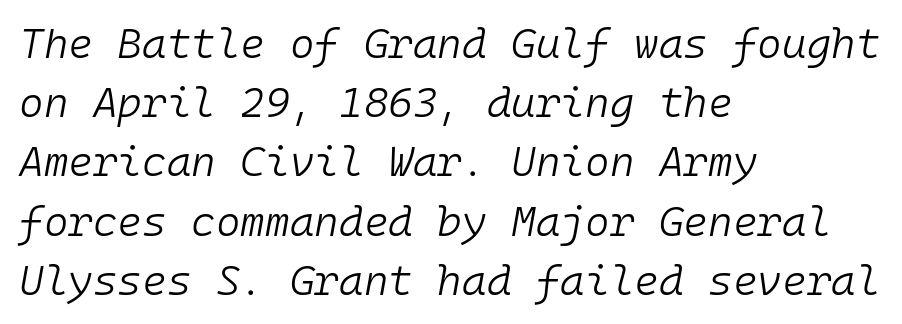
Honestly, there is no underline to notice here at all. The face used here has a pronounced slope to its letters. Teacher's note: observe the even left margin — that is flush-left alignment. Does extra space separate the letters? No, they use regular spacing. Heft: none added — not bold.
